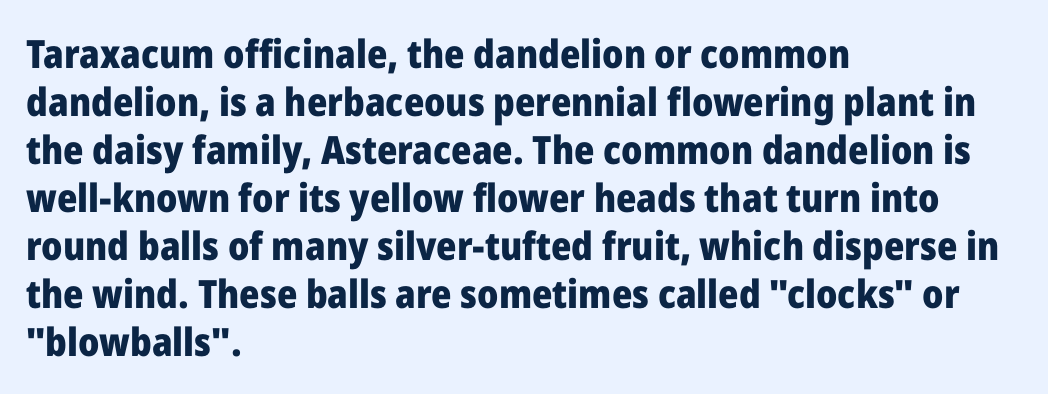
Q: Is the text bold? A: Yes.
Q: Is the text italic (slanted)? A: No, it is upright.
Q: Is the typeface a serif or a sans-serif typeface? A: Sans-serif.
Q: Is the text underlined? A: No.
Q: How is the paragraph aligned? A: Left-aligned.
Q: Is the spacing between letters normal or unusually wide? A: Normal.
Q: Width (condensed, normal, or wide)? A: Normal.
Q: Stroke contrast? A: Low.
Q: x-height? A: Medium.
Q: Monospaced? A: No.
